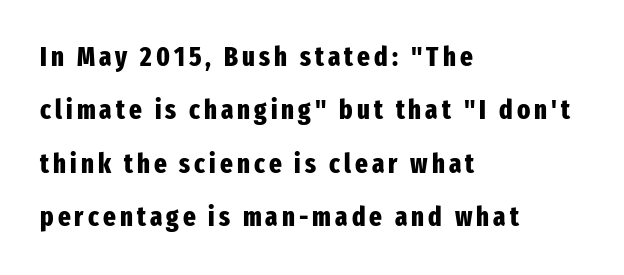
The image shows 27 px bold type, upright; set left-aligned, loose line spacing (1.98x), not underlined.
